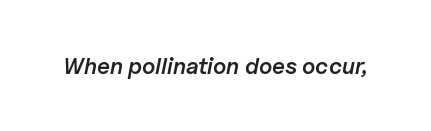
{"italic": "yes", "lean": "right", "slant_degrees": 11, "bold": "semi", "underline": "no", "letter_spacing": "normal", "letter_spacing_em": 0.0, "glyph_px": 23}
